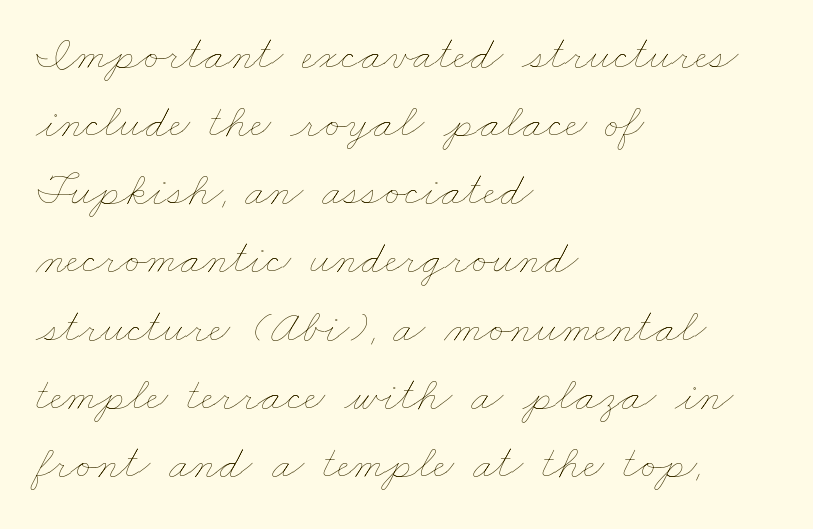
{"bold": "no", "weight": "thin", "width": "wide", "stroke_contrast": "low", "x_height": "small", "monospaced": "no", "underline": "no", "align": "left", "line_spacing": "normal", "line_spacing_ratio": 1.45, "letter_spacing": "normal", "letter_spacing_em": 0.0, "glyph_px": 47}
